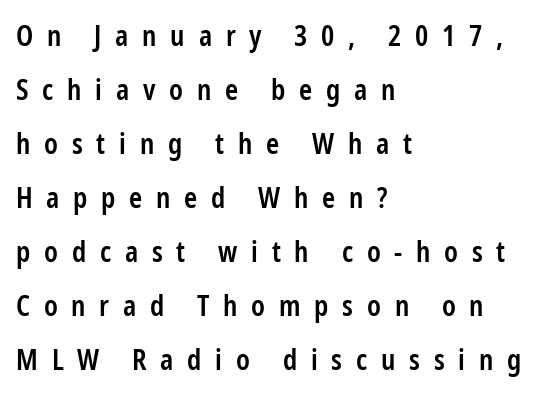
The image shows 28 px semibold, condensed sans-serif type, upright; set left-aligned, loose line spacing (1.93x), unusually wide letter spacing (+0.49 em), not underlined; low stroke contrast and a medium x-height.
